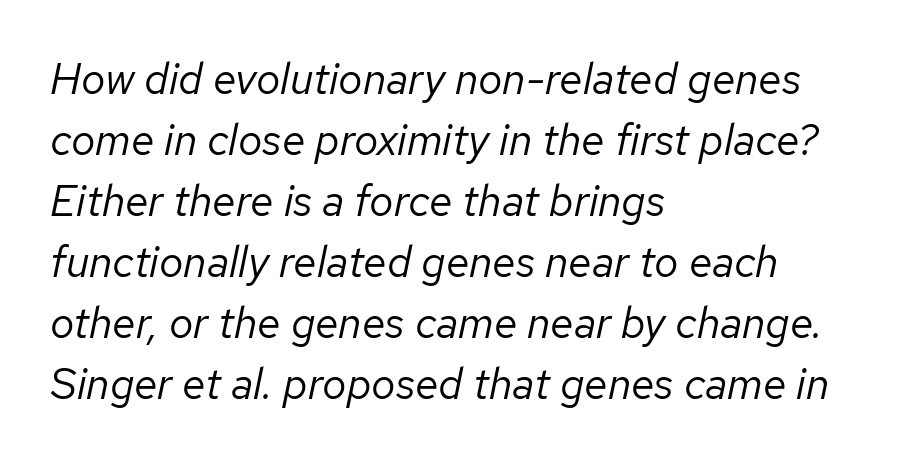
{"italic": "yes", "lean": "right", "slant_degrees": 12, "bold": "no", "weight": "regular", "width": "normal", "stroke_contrast": "low", "x_height": "medium", "monospaced": "no", "underline": "no", "align": "left", "line_spacing": "normal", "line_spacing_ratio": 1.42, "letter_spacing": "normal", "letter_spacing_em": 0.0, "glyph_px": 43}
